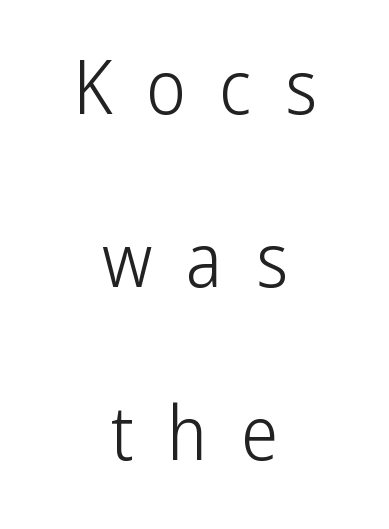
{"serif": "no", "italic": "no", "bold": "no", "weight": "light", "width": "condensed", "stroke_contrast": "low", "x_height": "medium", "monospaced": "no", "underline": "no", "align": "center", "line_spacing": "loose", "line_spacing_ratio": 2.31, "letter_spacing": "wide", "letter_spacing_em": 0.45, "glyph_px": 75}
